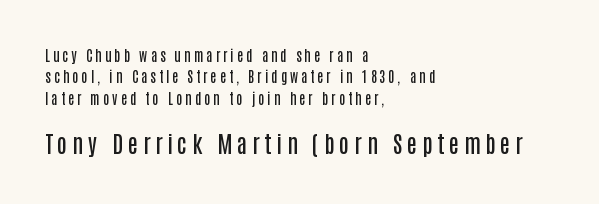
The string is rendered with underlining switched off. Summary of vertical rhythm: regular, with standard interline spacing. In CSS terms this would be text-align: left. Here the glyphs are tracked loosely, breaking word shapes into spaced letters. The composition opens small and finishes big.
